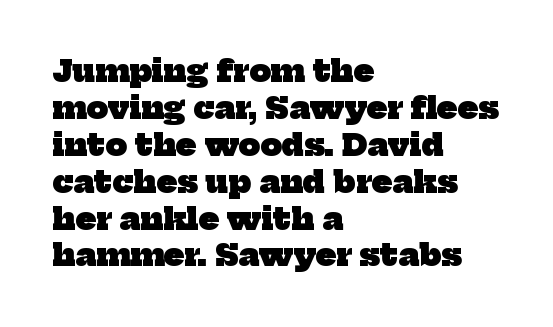
{"serif": "yes", "bold": "yes", "weight": "heavy", "width": "normal", "stroke_contrast": "low", "x_height": "medium", "monospaced": "no", "underline": "no", "align": "left", "line_spacing_ratio": 1.23, "letter_spacing": "normal", "letter_spacing_em": 0.0, "glyph_px": 30}
